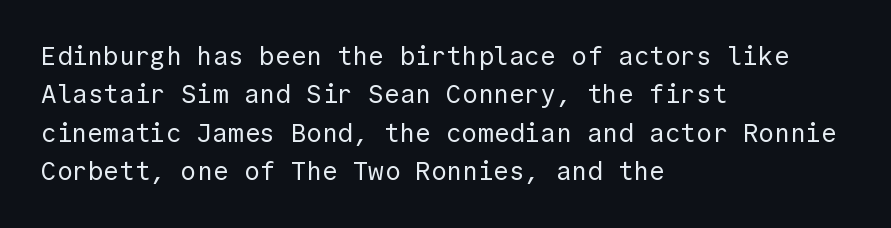
{"italic": "no", "bold": "no", "underline": "no", "align": "left", "line_spacing": "normal", "line_spacing_ratio": 1.48, "letter_spacing": "normal", "letter_spacing_em": 0.0, "glyph_px": 26}
